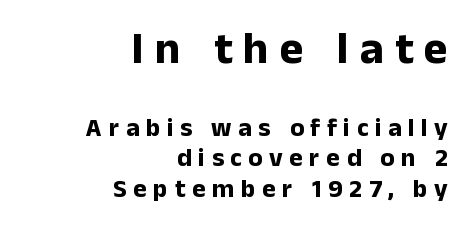
Regarding serifs, this sample does without them. The baseline area is clear. Here the first block reads like a headline and the second like body copy. This sample has the flowing, uneven cadence of proportional lettering. Does extra space separate the letters? Yes, quite a lot of it. Is there any slant? The stems are plumb.
